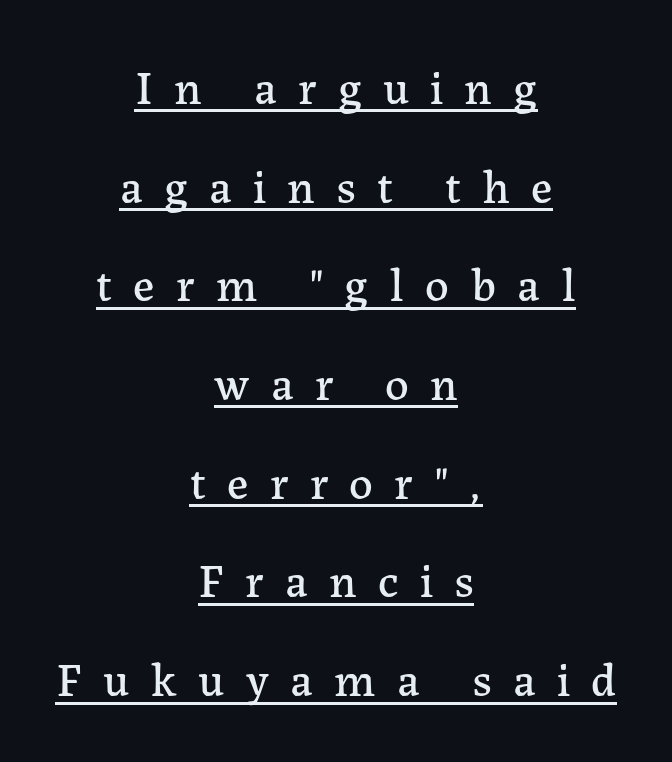
Q: Is the text italic (slanted)? A: No, it is upright.
Q: Is the typeface a serif or a sans-serif typeface? A: Serif.
Q: Is the text underlined? A: Yes.
Q: How is the paragraph aligned? A: Centered.
Q: Is the spacing between letters normal or unusually wide? A: Unusually wide.
Q: Is the spacing between lines tight, normal or loose? A: Loose.
Q: Width (condensed, normal, or wide)? A: Normal.
Q: Stroke contrast? A: Low.
Q: x-height? A: Medium.
Q: Monospaced? A: No.
